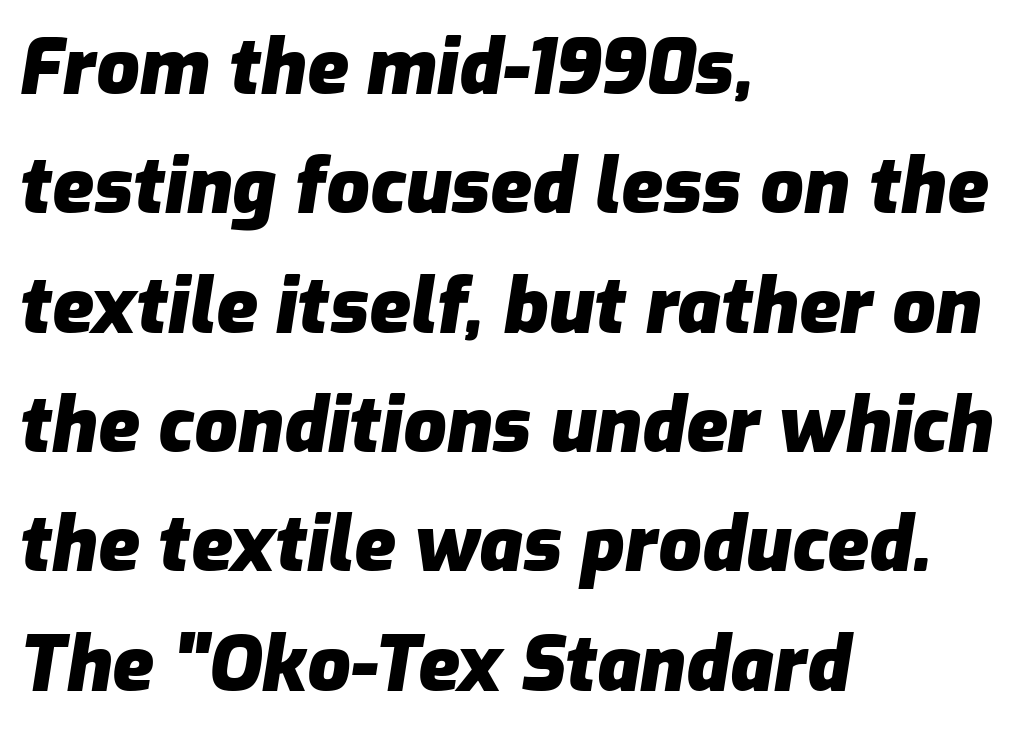
Decoration check: the copy has no underline. Is this a fixed-width face? No — the glyphs have proportional, varying widths. All the whitespace from short lines collects on the right. Each word holds together tightly as a unit, with standard inter-letter gaps. A normal amount of white space separates one row of letters from the next. Observe the lean: these are italic letterforms.
